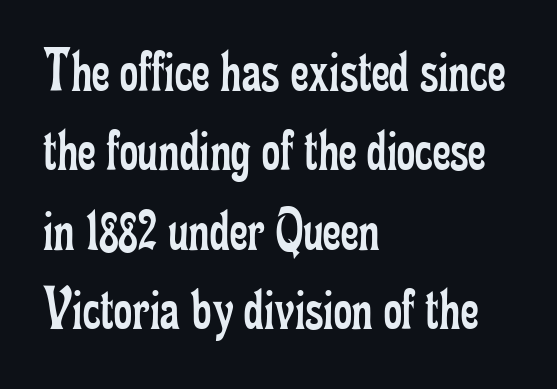
Q: Is the text bold? A: No.
Q: Is the text italic (slanted)? A: No, it is upright.
Q: Is the typeface a serif or a sans-serif typeface? A: Serif.
Q: Is the text underlined? A: No.
Q: How is the paragraph aligned? A: Left-aligned.
Q: Is the spacing between letters normal or unusually wide? A: Normal.
Q: Is the spacing between lines tight, normal or loose? A: Normal.
Q: Width (condensed, normal, or wide)? A: Condensed.
Q: Stroke contrast? A: Low.
Q: x-height? A: Small.
Q: Monospaced? A: No.
